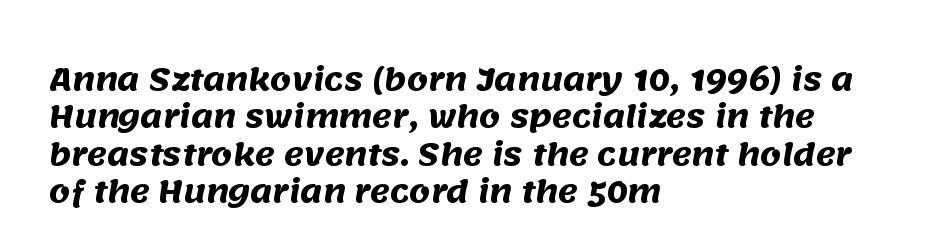
The image shows 30 px heavy sans-serif type; set left-aligned, normal line spacing (1.25x), normal letter spacing, not underlined; medium stroke contrast and a large x-height.
